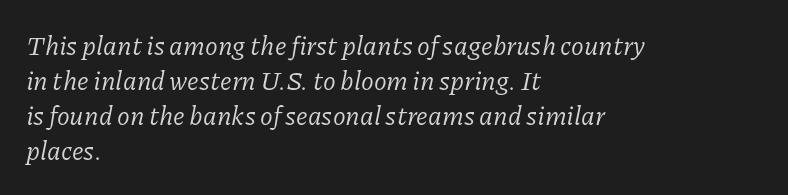
Summary of weight: not heavy and not bold. Evenly set lines give the paragraph a standard silhouette. Where is the straight margin? On the left. The space directly below the letters is spotless. The letterforms sit shoulder to shoulder at normal distance.
